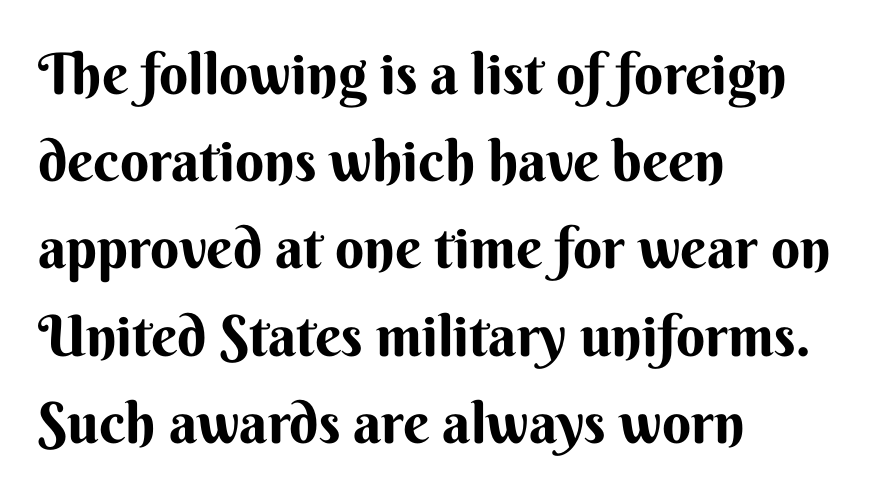
Q: Is the text bold? A: Yes.
Q: Is the text italic (slanted)? A: No, it is upright.
Q: Is the typeface a serif or a sans-serif typeface? A: Sans-serif.
Q: Is the text underlined? A: No.
Q: How is the paragraph aligned? A: Left-aligned.
Q: Is the spacing between letters normal or unusually wide? A: Normal.
Q: Is the spacing between lines tight, normal or loose? A: Normal.
Q: Width (condensed, normal, or wide)? A: Normal.
Q: Stroke contrast? A: Medium.
Q: x-height? A: Small.
Q: Monospaced? A: No.
